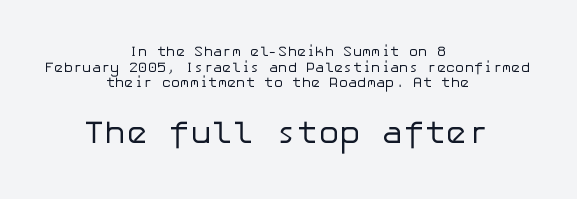
The second block has been scaled up relative to the first. Letter spacing: default. To sum up the face: it is a sans, with no serifs. Letters rest on an invisible, unmarked baseline. Interline gaps are noticeably narrow in this sample.
